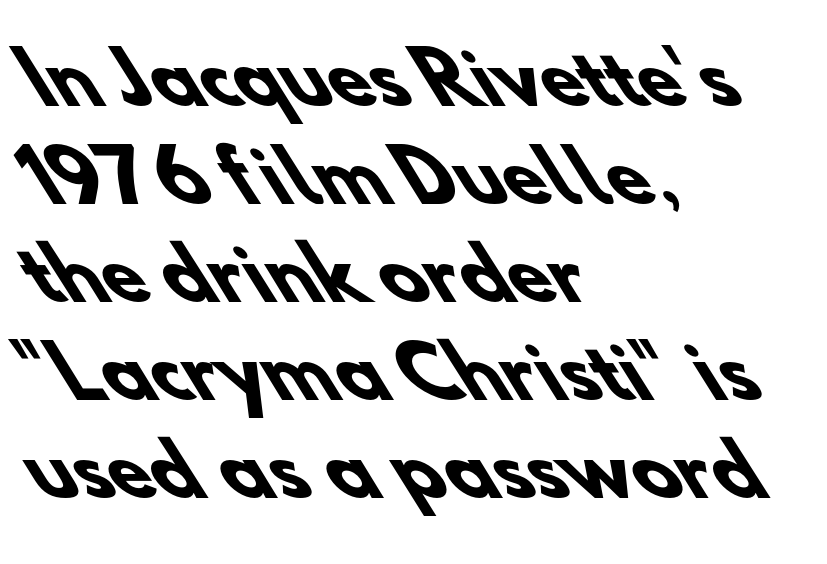
Reading down the column, the eye jumps a familiar distance to each next line. Summary of weight: heavy, a full bold. Characters follow at the spacing the type designer built in. If you drew a ruler down the left edge, every line would touch it. Words float on clear page, feet unadorned.
